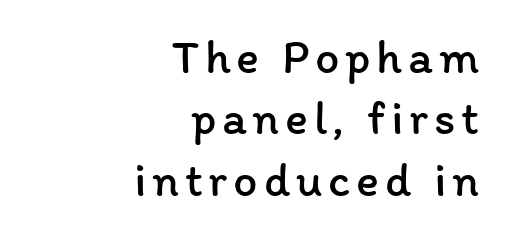
{"italic": "no", "bold": "no", "weight": "regular", "width": "normal", "stroke_contrast": "low", "x_height": "medium", "monospaced": "no", "underline": "no", "align": "right", "line_spacing": "normal", "line_spacing_ratio": 1.28, "glyph_px": 48}
